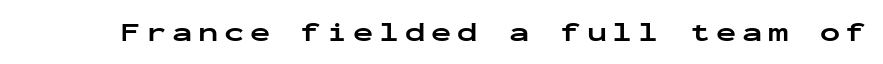
Q: Is the text bold? A: Yes.
Q: Is the text italic (slanted)? A: No, it is upright.
Q: Is the text underlined? A: No.
Q: Is the spacing between letters normal or unusually wide? A: Unusually wide.
